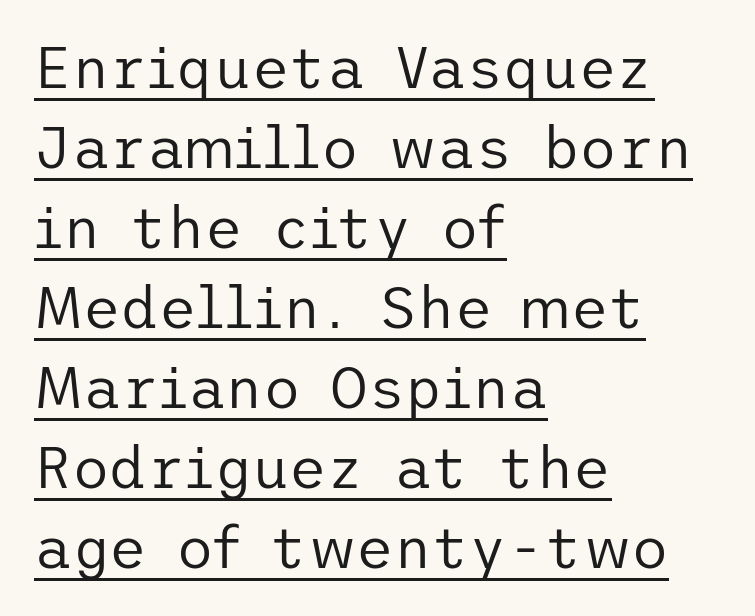
This sample uses an upright cut, with every glyph sitting square on the baseline. Quick note: underline on. A light-to-regular cut is what we see here. In CSS terms this would be text-align: left. No extra tracking has been applied to these lines. Stroke terminals: plain, sans-serif.
